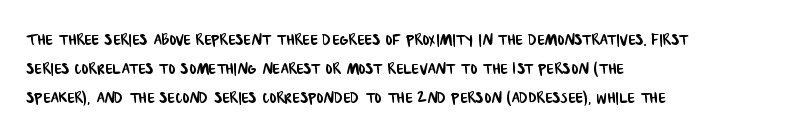
The image shows 21 px text type; set left-aligned, normal line spacing (1.38x), normal letter spacing, not underlined.
